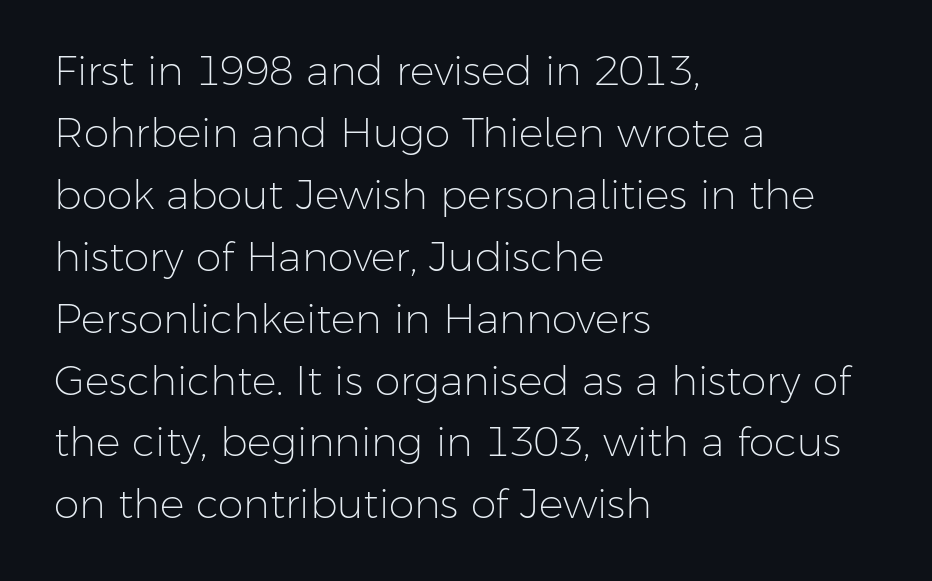
This sample has the flowing, uneven cadence of proportional lettering. Any mark beneath the type? The region is blank. Reading down the column, the eye jumps a familiar distance to each next line. Reading down the block, your eye returns to a fixed left position each line. Heft: none added — not bold. The specimen reads as upright at a glance.
